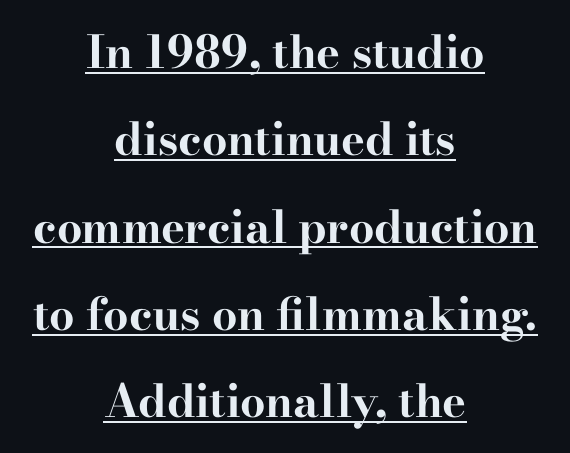
The image shows 45 px bold, wide serif type, upright; set centered, loose line spacing (1.94x), normal letter spacing, underlined; high stroke contrast and a small x-height.
